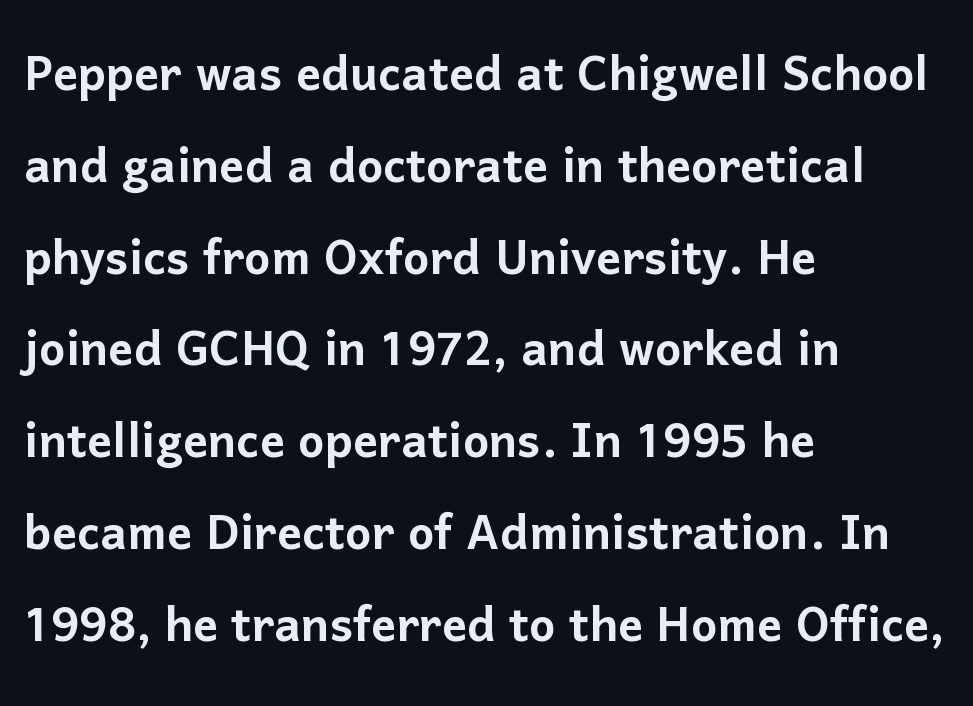
The image shows 62 px sans-serif type, upright; set left-aligned, normal line spacing (1.48x), normal letter spacing, not underlined; low stroke contrast and a medium x-height.
